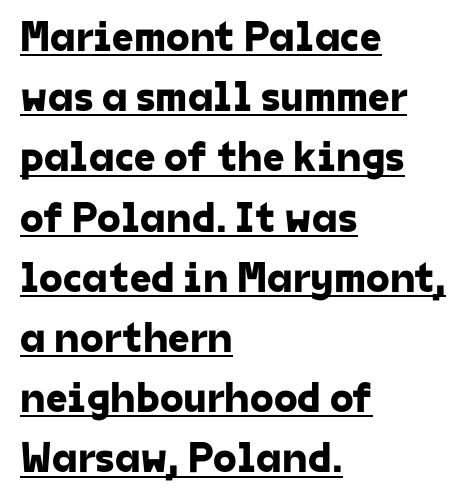
The image shows 43 px sans-serif type; set left-aligned, normal line spacing (1.4x), normal letter spacing, underlined; low stroke contrast and a medium x-height.
